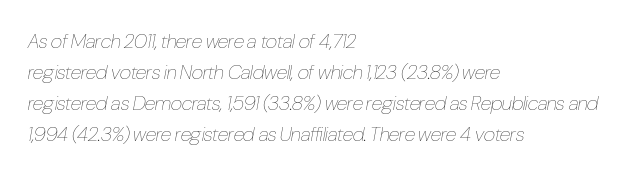
Each row of text sits above clean, open space. This block has exactly the height ordinary leading produces. Students, note that the glyphs here touch the page at normal intervals. Vertical stems look standard width or narrower in stroke. Emphasis-style slanted type is in use. Short and long lines alike share a common starting point at left.
